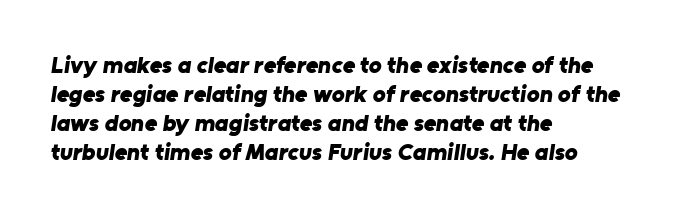
A student would call this left alignment; a typographer would say flush left, rag right. A typesetter would call this zero additional tracking. The zone under the glyphs is completely vacant. Pretty heavy lettering here — definitely bold.
